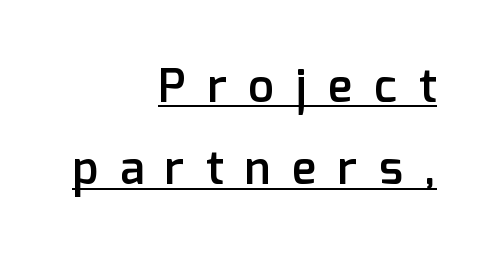
Q: Is the text bold? A: Semi-bold.
Q: Is the text italic (slanted)? A: No, it is upright.
Q: Is the typeface a serif or a sans-serif typeface? A: Sans-serif.
Q: Is the text underlined? A: Yes.
Q: How is the paragraph aligned? A: Right-aligned.
Q: Is the spacing between letters normal or unusually wide? A: Unusually wide.
Q: Width (condensed, normal, or wide)? A: Normal.
Q: Stroke contrast? A: Low.
Q: x-height? A: Medium.
Q: Monospaced? A: No.
